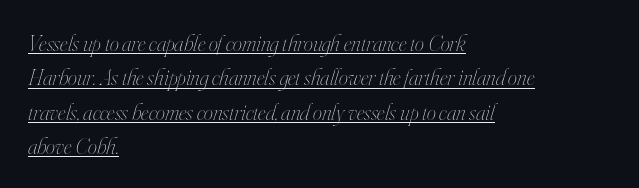
{"italic": "yes", "lean": "right", "slant_degrees": 16, "bold": "no", "underline": "yes", "align": "left", "line_spacing": "normal", "line_spacing_ratio": 1.49, "letter_spacing": "normal", "letter_spacing_em": 0.0, "glyph_px": 23}
